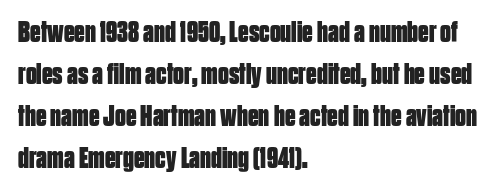
Tracking here is standard; glyphs follow each other at the usual distance. Rows of type keep a routine distance in the vertical direction. Check where the strokes stop: nothing finishes them off — pure sans. These lines are set flush left with a ragged right edge.
